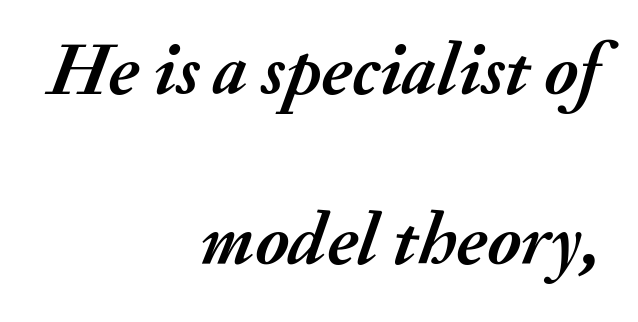
Compared with ordinary roman type, these characters are visibly tilted. Reading down the column, the eye jumps a long way to each next line. Compared with typical body copy, the letter spacing here is the same. The specimen omits any rule beneath the text block's lines. Proportional: the letters do not fall into vertical columns. This is heavy type, rendered in bold.
